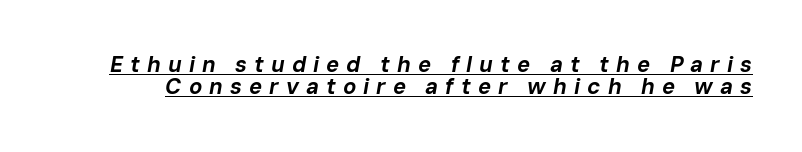
The specimen reads as italic at a glance. Here the glyphs are tracked loosely, breaking word shapes into spaced letters. Does a line run under the words? Yes, clearly. Look at the stroke-to-counter ratio: heavy, a bold. The passage shown stacks its lines with hardly any gap.
